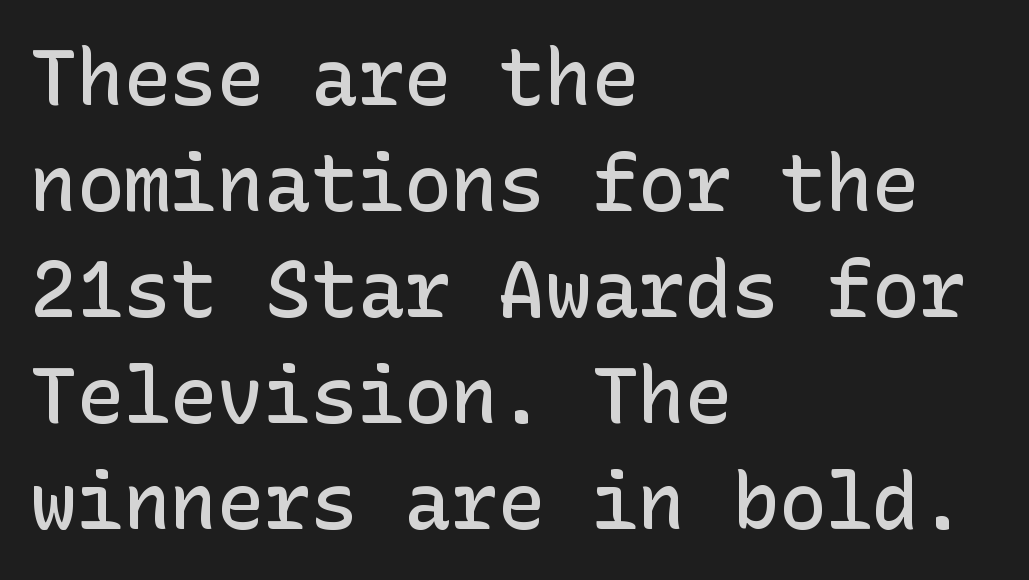
Q: Is the text bold? A: Semi-bold.
Q: Is the text italic (slanted)? A: No, it is upright.
Q: Is the typeface a serif or a sans-serif typeface? A: Sans-serif.
Q: Is the text underlined? A: No.
Q: How is the paragraph aligned? A: Left-aligned.
Q: Is the spacing between letters normal or unusually wide? A: Normal.
Q: Is the spacing between lines tight, normal or loose? A: Normal.
Q: Width (condensed, normal, or wide)? A: Normal.
Q: Stroke contrast? A: Low.
Q: x-height? A: Medium.
